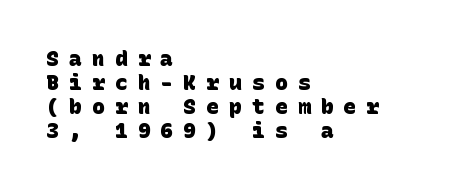
Q: Is the text bold? A: Yes.
Q: Is the text underlined? A: No.
Q: How is the paragraph aligned? A: Left-aligned.
Q: Is the spacing between letters normal or unusually wide? A: Unusually wide.
Q: Is the spacing between lines tight, normal or loose? A: Tight.
